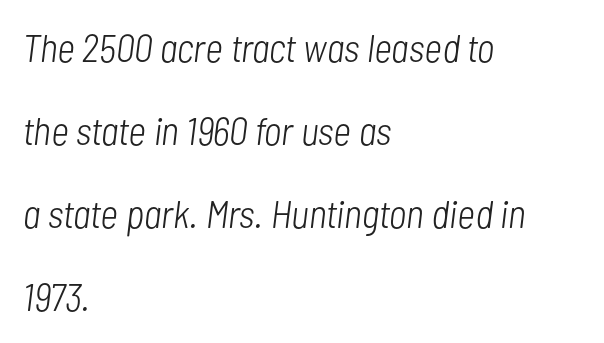
{"italic": "yes", "lean": "right", "slant_degrees": 7, "bold": "no", "weight": "light", "width": "condensed", "stroke_contrast": "low", "x_height": "medium", "monospaced": "no", "underline": "no", "align": "left", "line_spacing": "loose", "line_spacing_ratio": 2.13, "letter_spacing": "normal", "letter_spacing_em": 0.0, "glyph_px": 39}
